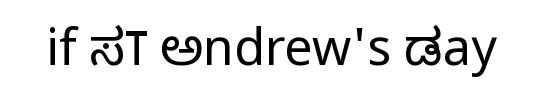
Is the stroke heavy? The answer is a plain regular-or-lighter. Observe the absence of serifs on each vertical stroke in this sample. No extra tracking has been applied to these lines. Looks like regular typesetting: each glyph gets only the width it needs. Check under the words: just untouched page. The font's upright variant was chosen for this text.
